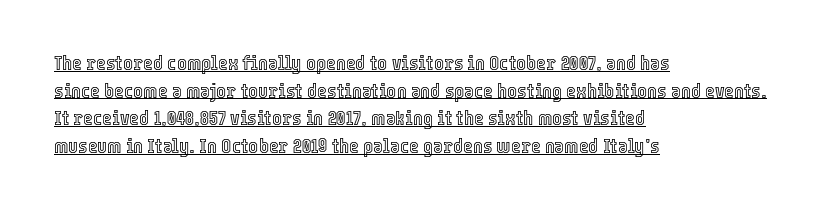
The gaps between neighbouring characters are ordinary and unremarkable. Posture: upright roman. Leading matches the norm, producing a regular column. A classic flush-left, rag-right setting is used for this passage.
